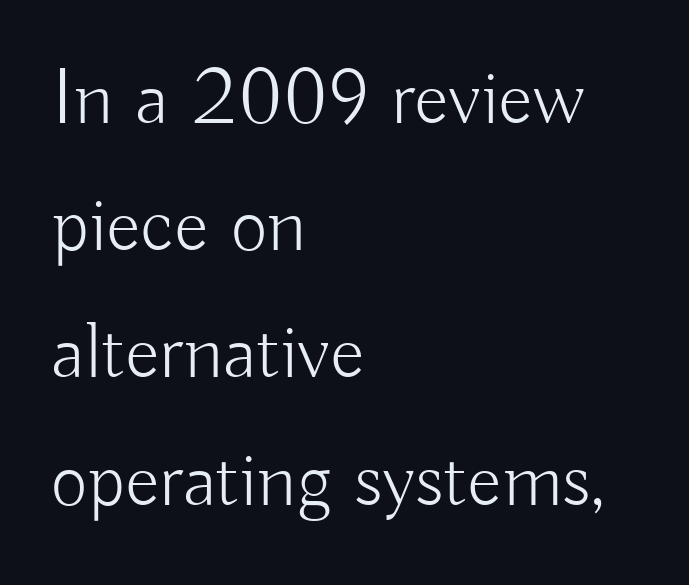
{"serif": "no", "italic": "no", "bold": "no", "weight": "light", "width": "normal", "stroke_contrast": "low", "x_height": "small", "monospaced": "no", "underline": "no", "align": "left", "line_spacing": "normal", "line_spacing_ratio": 1.59, "letter_spacing": "normal", "letter_spacing_em": 0.0, "glyph_px": 80}
